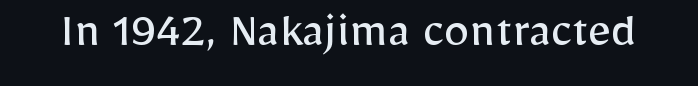
Q: Is the text bold? A: No.
Q: Is the text italic (slanted)? A: No, it is upright.
Q: Is the typeface a serif or a sans-serif typeface? A: Sans-serif.
Q: Is the text underlined? A: No.
Q: Is the spacing between letters normal or unusually wide? A: Normal.
Q: Width (condensed, normal, or wide)? A: Normal.
Q: Stroke contrast? A: Low.
Q: x-height? A: Medium.
Q: Monospaced? A: No.
